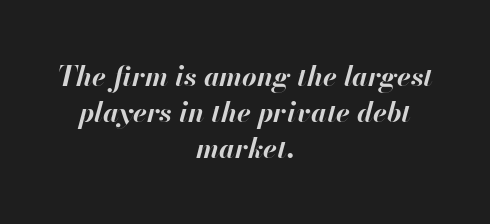
{"italic": "yes", "lean": "right", "slant_degrees": 13, "bold": "yes", "weight": "bold", "width": "normal", "stroke_contrast": "high", "x_height": "small", "monospaced": "no", "underline": "no", "align": "center", "line_spacing": "normal", "line_spacing_ratio": 1.28, "letter_spacing": "normal", "letter_spacing_em": 0.0, "glyph_px": 28}
